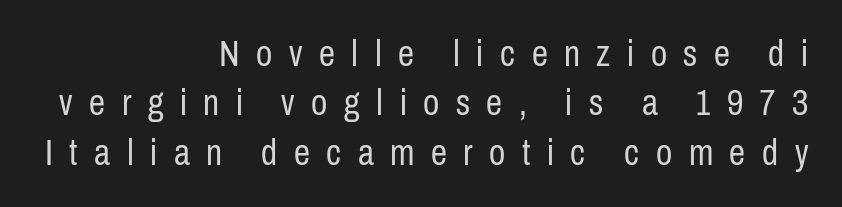
{"serif": "no", "italic": "no", "bold": "no", "weight": "regular", "width": "condensed", "stroke_contrast": "low", "x_height": "medium", "monospaced": "no", "underline": "no", "align": "right", "line_spacing": "normal", "line_spacing_ratio": 1.37, "letter_spacing": "wide", "letter_spacing_em": 0.46, "glyph_px": 36}
